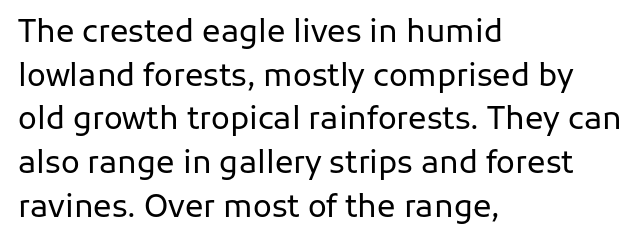
You can tell from the bare stems that sans-serif type was used. Think standard paragraph weight, or any step lighter than that. Spacing between characters is what you'd get straight out of the box. Check the space under the baseline: it is left empty.
